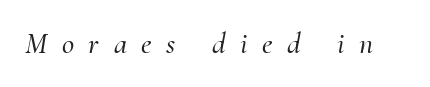
Is this a fixed-width face? No — the glyphs have proportional, varying widths. The type is letterspaced generously, with wide tracking. The whole block is typeset with a tilt. The face used here is seriffed, in the tradition of book romans.
